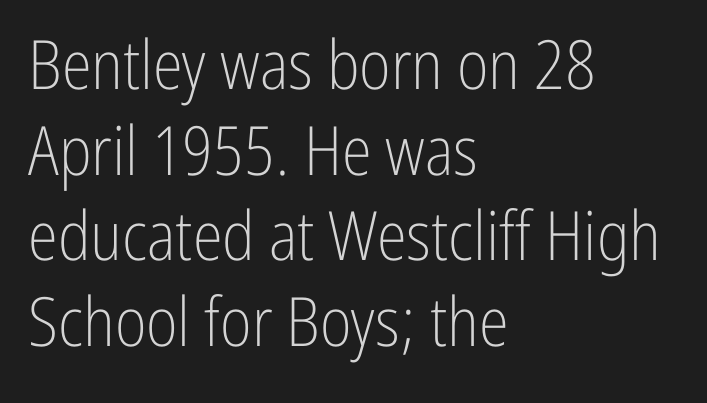
{"serif": "no", "italic": "no", "bold": "no", "weight": "light", "width": "condensed", "stroke_contrast": "low", "x_height": "medium", "monospaced": "no", "underline": "no", "align": "left", "line_spacing": "normal", "line_spacing_ratio": 1.26, "letter_spacing": "normal", "letter_spacing_em": 0.0, "glyph_px": 68}
